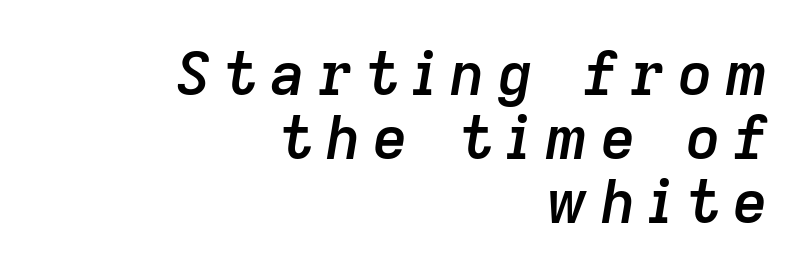
{"italic": "yes", "lean": "right", "slant_degrees": 9, "bold": "semi", "weight": "semibold", "width": "normal", "stroke_contrast": "low", "x_height": "medium", "monospaced": "no", "underline": "no", "align": "right", "line_spacing": "tight", "line_spacing_ratio": 1.07, "letter_spacing": "wide", "letter_spacing_em": 0.21, "glyph_px": 60}
